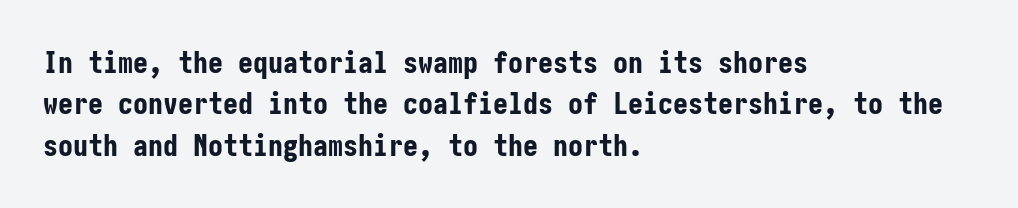
Q: Is the text bold? A: Yes.
Q: Is the text italic (slanted)? A: No, it is upright.
Q: Is the typeface a serif or a sans-serif typeface? A: Sans-serif.
Q: Is the text underlined? A: No.
Q: How is the paragraph aligned? A: Left-aligned.
Q: Is the spacing between letters normal or unusually wide? A: Normal.
Q: Is the spacing between lines tight, normal or loose? A: Normal.
Q: Width (condensed, normal, or wide)? A: Condensed.
Q: Stroke contrast? A: Low.
Q: x-height? A: Medium.
